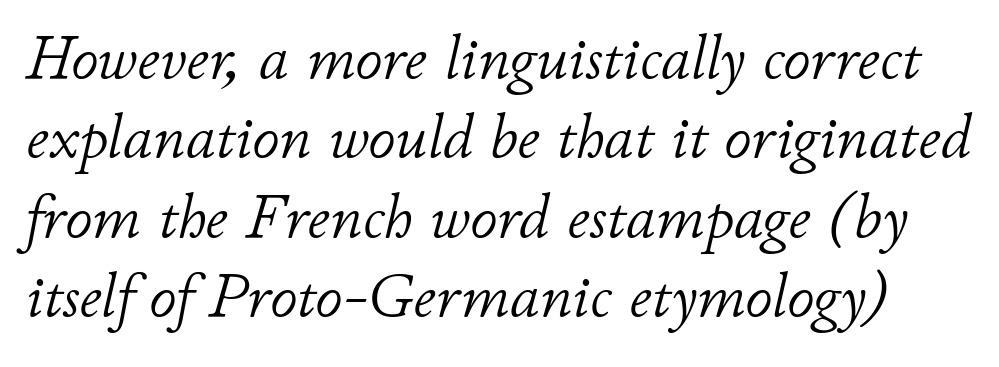
Q: Is the text bold? A: No.
Q: Is the text italic (slanted)? A: Yes, it leans right by about 11 degrees.
Q: Is the text underlined? A: No.
Q: Is the spacing between letters normal or unusually wide? A: Normal.
Q: Is the spacing between lines tight, normal or loose? A: Normal.
Q: Width (condensed, normal, or wide)? A: Normal.
Q: Stroke contrast? A: Low.
Q: x-height? A: Small.
Q: Monospaced? A: No.
